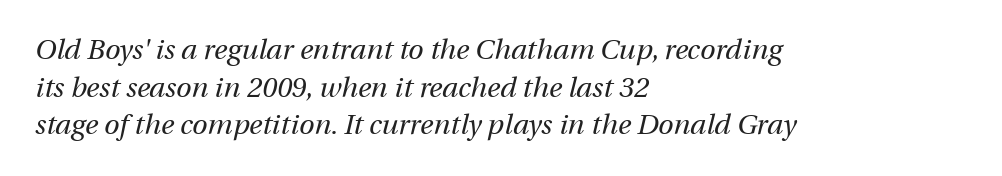
Q: Is the text bold? A: No.
Q: Is the text italic (slanted)? A: Yes, it leans right by about 12 degrees.
Q: Is the text underlined? A: No.
Q: How is the paragraph aligned? A: Left-aligned.
Q: Is the spacing between letters normal or unusually wide? A: Normal.
Q: Is the spacing between lines tight, normal or loose? A: Normal.
Q: Width (condensed, normal, or wide)? A: Normal.
Q: Stroke contrast? A: Medium.
Q: x-height? A: Medium.
Q: Monospaced? A: No.
